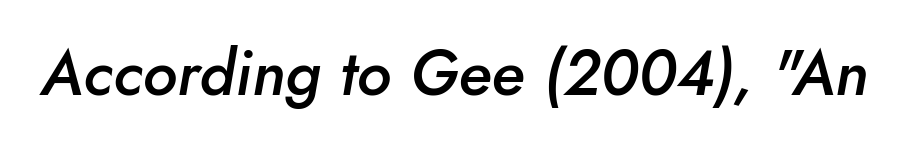
Q: Is the text bold? A: Semi-bold.
Q: Is the text italic (slanted)? A: Yes, it leans right by about 5 degrees.
Q: Is the text underlined? A: No.
Q: Is the spacing between letters normal or unusually wide? A: Normal.
Q: Width (condensed, normal, or wide)? A: Normal.
Q: Stroke contrast? A: Low.
Q: x-height? A: Small.
Q: Monospaced? A: No.
